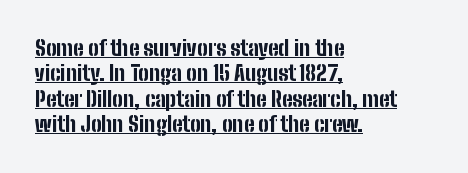
The image shows 21 px bold type, upright; set left-aligned, line spacing 1.21x, normal letter spacing, underlined.
